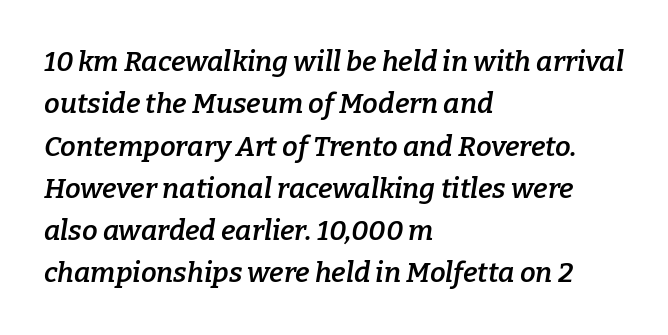
Observe the ordinary spacing: letters are neighbours, not strangers. Typographically, this falls in the serif category. Each letter keeps its own natural width here, so spacing adapts to shape. Leading matches the norm, producing a regular column.
